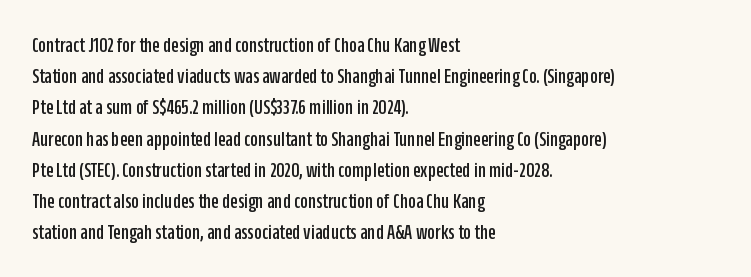
Q: Is the text italic (slanted)? A: No, it is upright.
Q: Is the text underlined? A: No.
Q: How is the paragraph aligned? A: Left-aligned.
Q: Is the spacing between letters normal or unusually wide? A: Normal.
Q: Is the spacing between lines tight, normal or loose? A: Normal.
